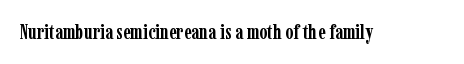
{"italic": "no", "bold": "yes", "underline": "no", "letter_spacing": "normal", "letter_spacing_em": 0.0, "glyph_px": 20}
